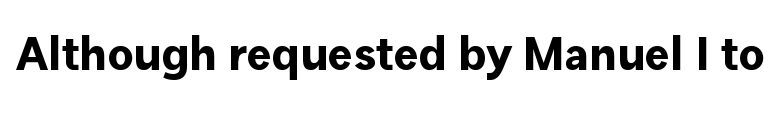
The image shows 47 px bold sans-serif type, upright; set normal letter spacing, not underlined; low stroke contrast and a medium x-height.
